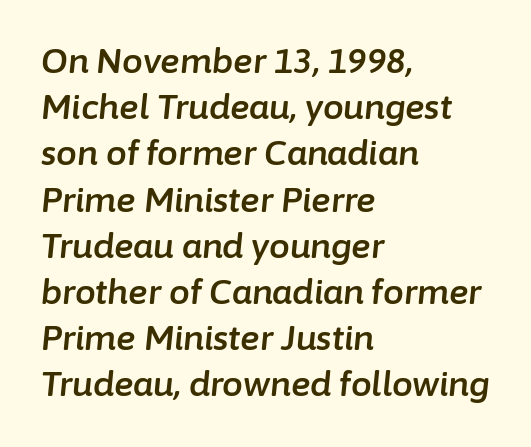
Q: Is the text italic (slanted)? A: Yes, it leans right by about 6 degrees.
Q: Is the text underlined? A: No.
Q: How is the paragraph aligned? A: Left-aligned.
Q: Is the spacing between letters normal or unusually wide? A: Normal.
Q: Is the spacing between lines tight, normal or loose? A: Normal.
Q: Width (condensed, normal, or wide)? A: Normal.
Q: Stroke contrast? A: Low.
Q: x-height? A: Medium.
Q: Monospaced? A: No.
